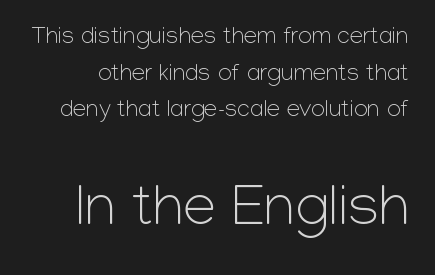
The image shows 59 px light sans-serif type, upright; set normal line spacing (1.53x), normal letter spacing, not underlined; the second (bottom) block is 2.46x larger; low stroke contrast and a medium x-height.
